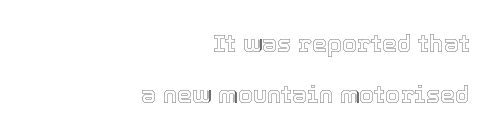
A bare baseline throughout the passage. The letters sit at their default tracking, neither squeezed nor spread. A typesetter would mark this as roman, not italic. Is the block centered? No — it sits flush against the right margin. Honestly, the rows look like they've been pulled way apart.
